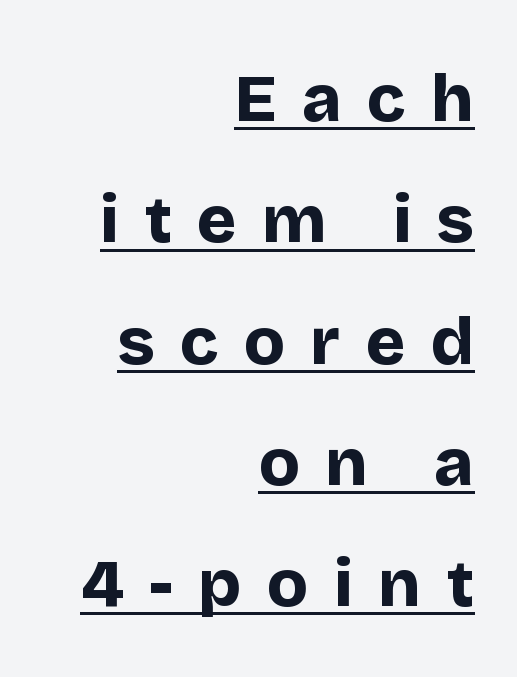
{"serif": "no", "italic": "no", "bold": "yes", "weight": "bold", "width": "normal", "stroke_contrast": "low", "x_height": "large", "monospaced": "no", "underline": "yes", "align": "right", "line_spacing_ratio": 1.81, "letter_spacing": "wide", "letter_spacing_em": 0.38, "glyph_px": 67}
